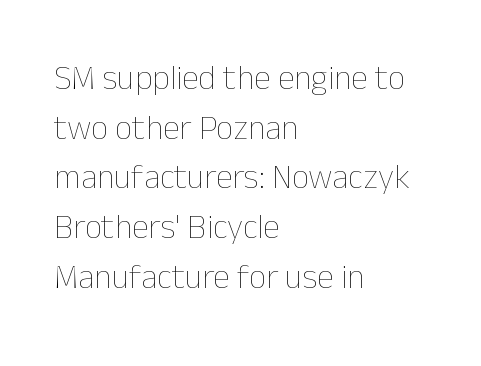
{"italic": "no", "bold": "no", "weight": "thin", "width": "normal", "stroke_contrast": "low", "x_height": "medium", "monospaced": "no", "underline": "no", "align": "left", "line_spacing": "normal", "line_spacing_ratio": 1.46, "letter_spacing": "normal", "letter_spacing_em": 0.0, "glyph_px": 34}
